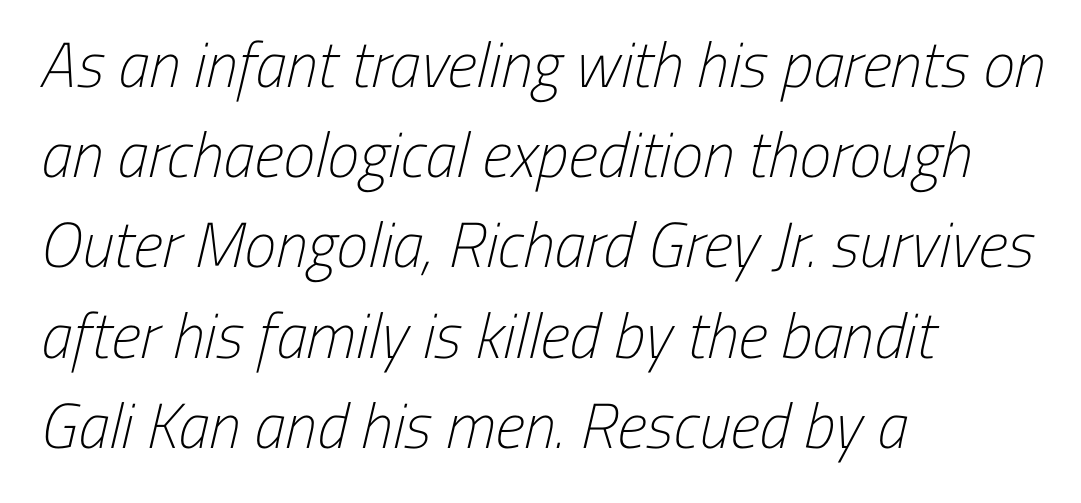
{"serif": "no", "bold": "no", "weight": "light", "width": "condensed", "stroke_contrast": "low", "x_height": "medium", "monospaced": "no", "underline": "no", "align": "left", "line_spacing": "normal", "line_spacing_ratio": 1.41, "letter_spacing": "normal", "letter_spacing_em": 0.0, "glyph_px": 64}
